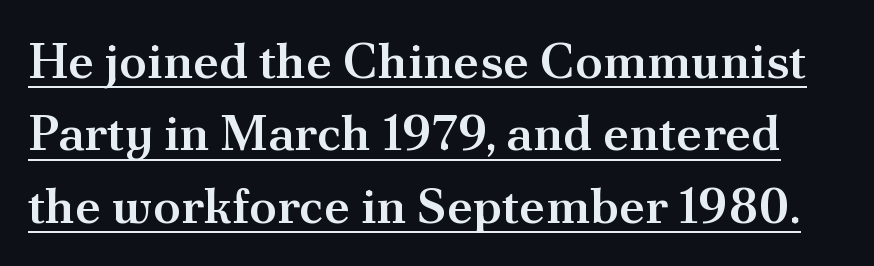
Quick note: underline on. Yep, those are serifs on the letters. The letters advance in unequal steps, a hallmark of proportional type. The sample has been set in demibold, a notch under bold. These lines sit exactly where default settings would place them. Characters follow at the spacing the type designer built in.
